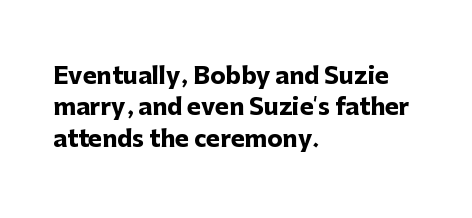
Q: Is the text bold? A: Yes.
Q: Is the text italic (slanted)? A: No, it is upright.
Q: Is the text underlined? A: No.
Q: How is the paragraph aligned? A: Left-aligned.
Q: Is the spacing between letters normal or unusually wide? A: Normal.
Q: Is the spacing between lines tight, normal or loose? A: Normal.
